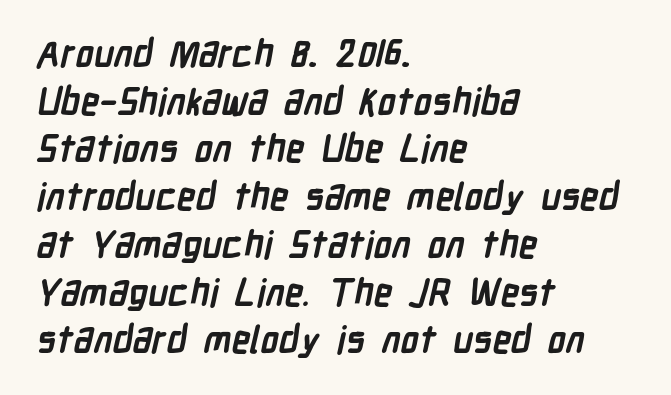
{"serif": "no", "bold": "yes", "weight": "semibold", "width": "condensed", "stroke_contrast": "low", "x_height": "medium", "monospaced": "no", "underline": "no", "align": "left", "line_spacing": "normal", "line_spacing_ratio": 1.29, "letter_spacing": "normal", "letter_spacing_em": 0.0, "glyph_px": 37}
